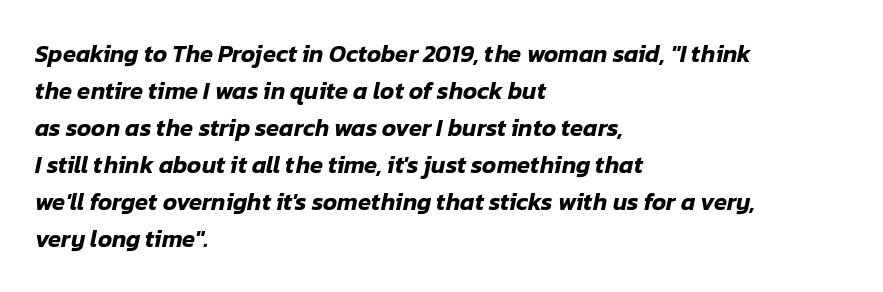
Q: Is the text italic (slanted)? A: Yes, it leans right by about 12 degrees.
Q: Is the text underlined? A: No.
Q: How is the paragraph aligned? A: Left-aligned.
Q: Is the spacing between letters normal or unusually wide? A: Normal.
Q: Is the spacing between lines tight, normal or loose? A: Normal.
